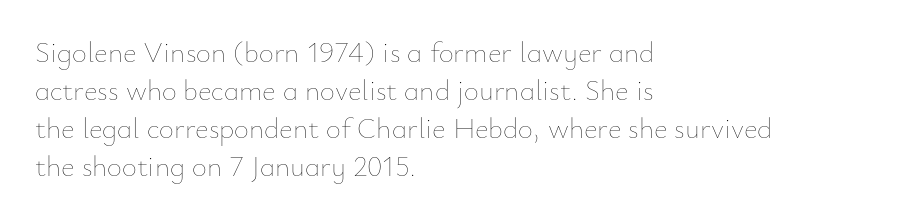
{"italic": "no", "bold": "no", "weight": "thin", "width": "normal", "stroke_contrast": "low", "x_height": "small", "monospaced": "no", "underline": "no", "align": "left", "line_spacing": "normal", "line_spacing_ratio": 1.31, "letter_spacing": "normal", "letter_spacing_em": 0.0, "glyph_px": 29}
